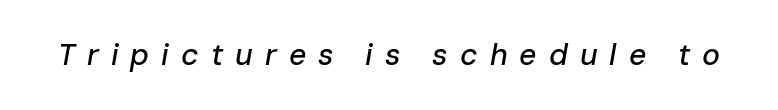
{"italic": "yes", "lean": "right", "slant_degrees": 10, "width": "normal", "stroke_contrast": "low", "x_height": "medium", "monospaced": "no", "underline": "no", "letter_spacing": "wide", "letter_spacing_em": 0.4, "glyph_px": 30}
